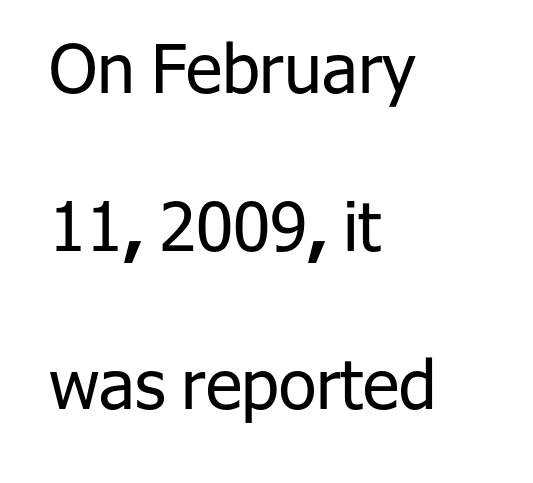
{"serif": "no", "italic": "no", "bold": "no", "weight": "regular", "width": "normal", "stroke_contrast": "low", "x_height": "medium", "monospaced": "no", "underline": "no", "align": "left", "line_spacing": "loose", "line_spacing_ratio": 2.32, "letter_spacing": "normal", "letter_spacing_em": 0.0, "glyph_px": 68}
